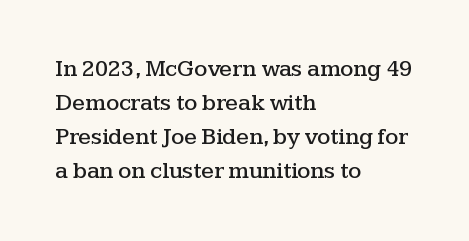
Q: Is the text italic (slanted)? A: No, it is upright.
Q: Is the text underlined? A: No.
Q: How is the paragraph aligned? A: Left-aligned.
Q: Is the spacing between letters normal or unusually wide? A: Normal.
Q: Is the spacing between lines tight, normal or loose? A: Normal.
